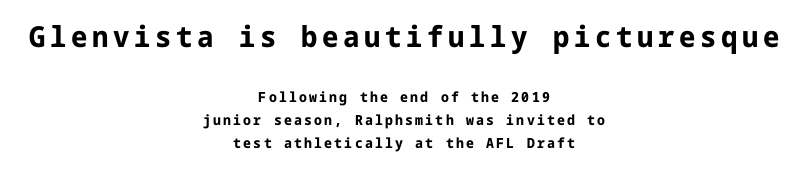
{"serif": "no", "italic": "no", "bold": "yes", "weight": "bold", "width": "normal", "stroke_contrast": "low", "x_height": "medium", "underline": "no", "align": "center", "line_spacing": "normal", "line_spacing_ratio": 1.64, "larger_block": "first", "size_ratio": 2.07, "glyph_px": 29}
